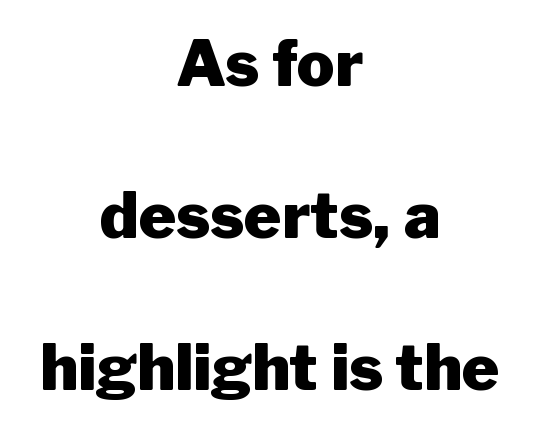
Q: Is the text bold? A: Yes.
Q: Is the text italic (slanted)? A: No, it is upright.
Q: Is the typeface a serif or a sans-serif typeface? A: Sans-serif.
Q: Is the text underlined? A: No.
Q: How is the paragraph aligned? A: Centered.
Q: Is the spacing between letters normal or unusually wide? A: Normal.
Q: Is the spacing between lines tight, normal or loose? A: Loose.
Q: Width (condensed, normal, or wide)? A: Normal.
Q: Stroke contrast? A: Low.
Q: x-height? A: Medium.
Q: Monospaced? A: No.
